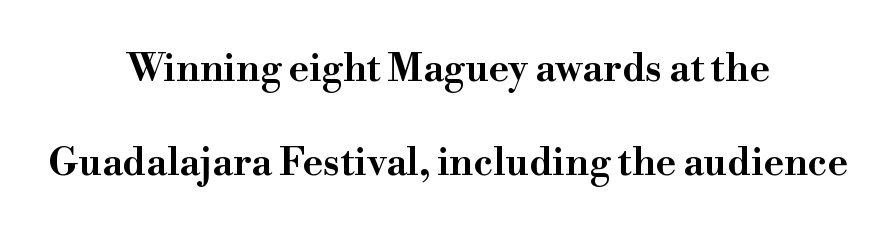
The space between consecutive lines is lavish. Looks like regular typesetting: each glyph gets only the width it needs. The tracking reads as untouched default to a designer's eye. The letters stand upright; this is a roman face. Small tapered or slab feet sit at the stroke ends, so this counts as serif.
